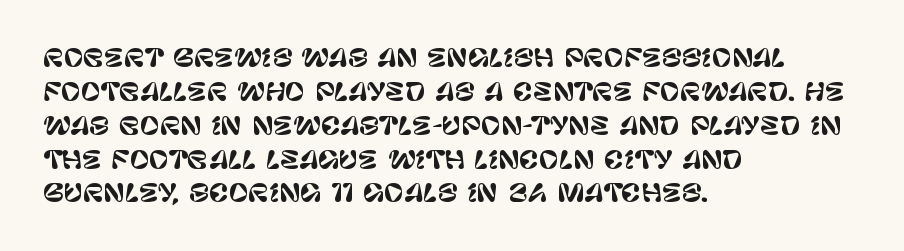
The image shows 24 px text type; set left-aligned, normal line spacing (1.41x), normal letter spacing, not underlined.
